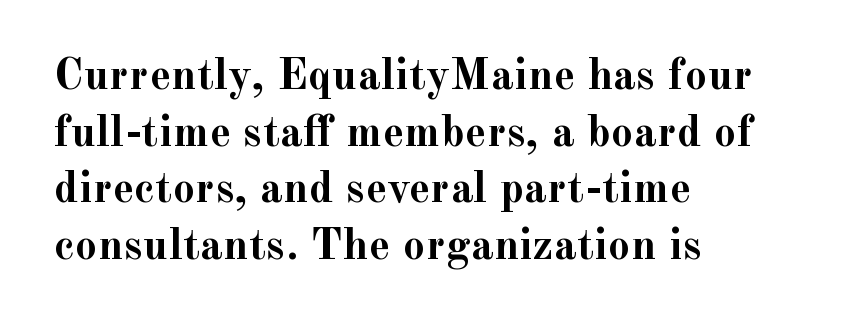
To sum up the face: it has serifs. The letters sit at their default tracking, neither squeezed nor spread. The face used here is proportionally spaced, like ordinary book or web type. Bare-footed words on every line.
